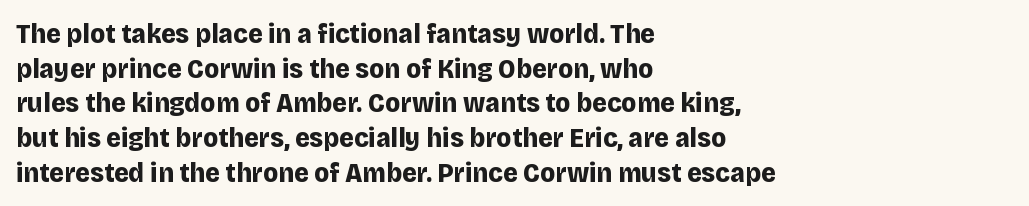
Q: Is the text bold? A: Yes.
Q: Is the text italic (slanted)? A: No, it is upright.
Q: Is the typeface a serif or a sans-serif typeface? A: Sans-serif.
Q: Is the text underlined? A: No.
Q: How is the paragraph aligned? A: Left-aligned.
Q: Is the spacing between letters normal or unusually wide? A: Normal.
Q: Width (condensed, normal, or wide)? A: Normal.
Q: Stroke contrast? A: Low.
Q: x-height? A: Large.
Q: Monospaced? A: No.
